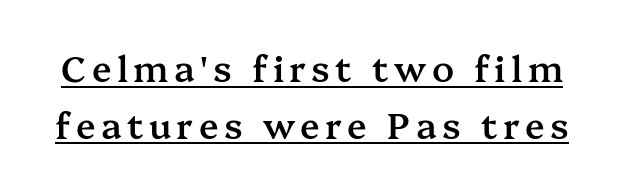
{"serif": "yes", "italic": "no", "bold": "semi", "weight": "semibold", "width": "normal", "stroke_contrast": "medium", "x_height": "medium", "monospaced": "no", "underline": "yes", "line_spacing": "normal", "line_spacing_ratio": 1.58, "glyph_px": 36}
